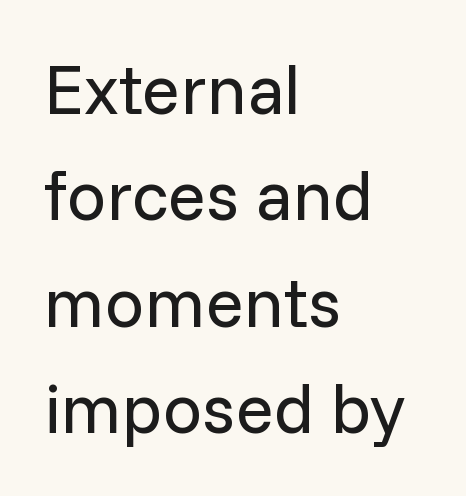
The image shows 70 px regular-weight sans-serif type, upright; set left-aligned, normal line spacing (1.52x), normal letter spacing, not underlined; low stroke contrast and a medium x-height.
